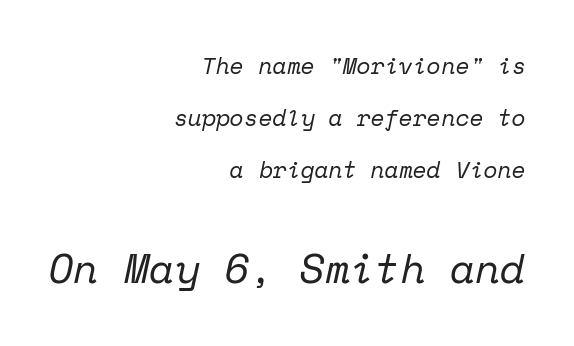
Q: Is the text bold? A: No.
Q: Is the text italic (slanted)? A: Yes, it leans right by about 12 degrees.
Q: Is the typeface a serif or a sans-serif typeface? A: Serif.
Q: Is the text underlined? A: No.
Q: How is the paragraph aligned? A: Right-aligned.
Q: Is the spacing between letters normal or unusually wide? A: Normal.
Q: Is the spacing between lines tight, normal or loose? A: Loose.
Q: Which block of text is set in a larger size, the first (top) or the second (bottom)? A: The second (bottom) one.
Q: Width (condensed, normal, or wide)? A: Normal.
Q: Stroke contrast? A: Low.
Q: x-height? A: Medium.
Q: Monospaced? A: Yes.
